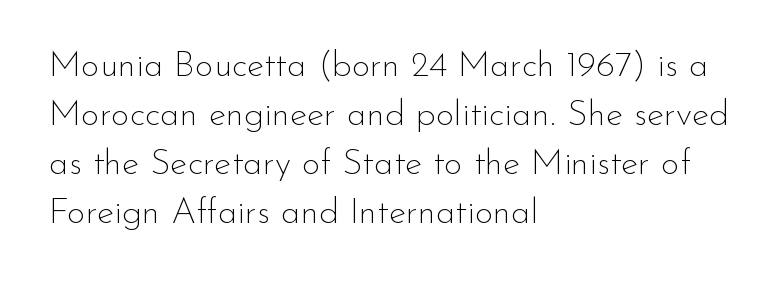
Q: Is the text bold? A: No.
Q: Is the text italic (slanted)? A: No, it is upright.
Q: Is the typeface a serif or a sans-serif typeface? A: Sans-serif.
Q: Is the text underlined? A: No.
Q: How is the paragraph aligned? A: Left-aligned.
Q: Is the spacing between letters normal or unusually wide? A: Normal.
Q: Is the spacing between lines tight, normal or loose? A: Normal.
Q: Width (condensed, normal, or wide)? A: Normal.
Q: Stroke contrast? A: Low.
Q: x-height? A: Small.
Q: Monospaced? A: No.
